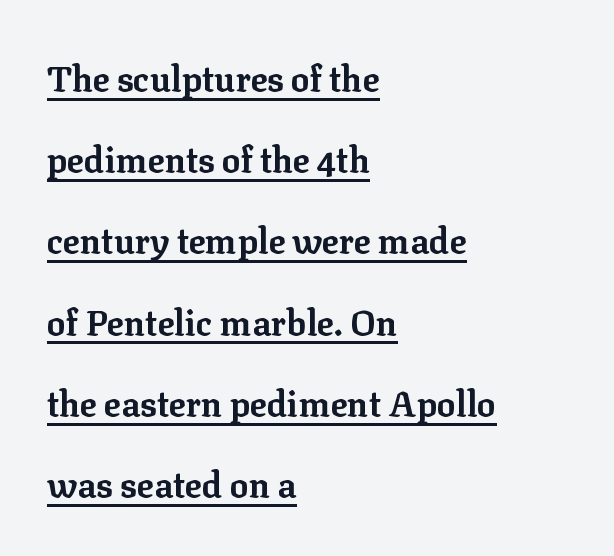
{"serif": "yes", "italic": "no", "bold": "yes", "weight": "bold", "width": "normal", "stroke_contrast": "low", "x_height": "medium", "monospaced": "no", "underline": "yes", "align": "left", "line_spacing": "loose", "line_spacing_ratio": 2.32, "letter_spacing": "normal", "letter_spacing_em": 0.0, "glyph_px": 35}
